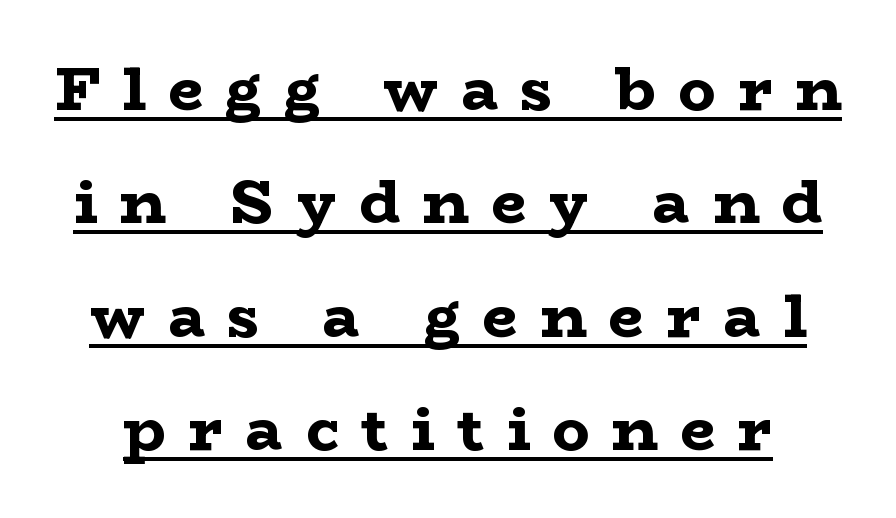
{"serif": "yes", "italic": "no", "bold": "yes", "weight": "bold", "width": "wide", "stroke_contrast": "low", "x_height": "medium", "monospaced": "no", "underline": "yes", "line_spacing_ratio": 1.83, "letter_spacing": "wide", "letter_spacing_em": 0.36, "glyph_px": 62}
